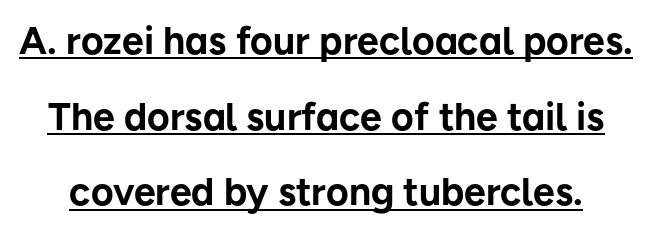
The image shows 39 px bold sans-serif type, upright; set loose line spacing (1.94x), normal letter spacing, underlined; low stroke contrast and a medium x-height.
